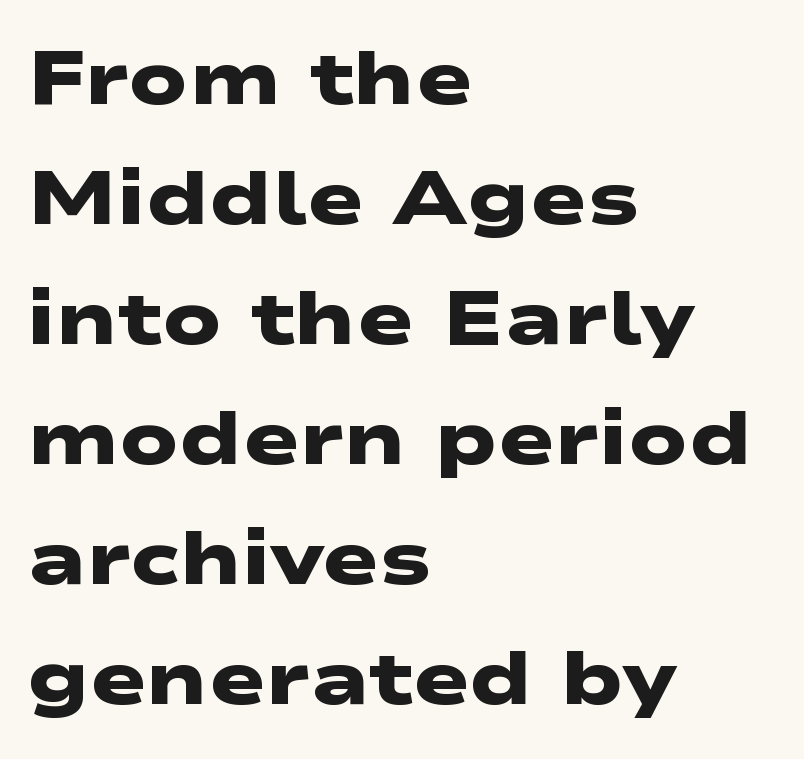
The image shows 76 px heavy, wide sans-serif type; set left-aligned, normal line spacing (1.58x), normal letter spacing, not underlined; low stroke contrast and a medium x-height.
